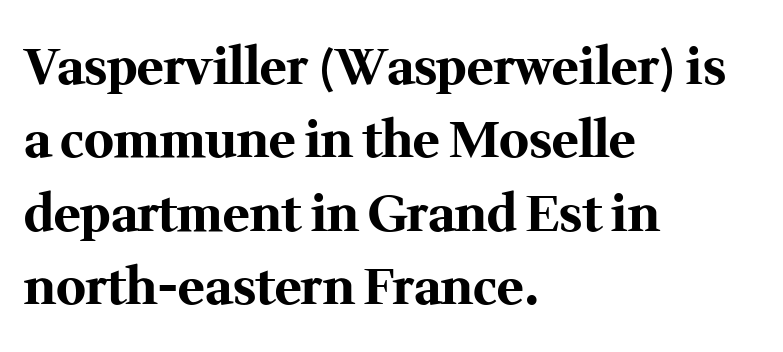
The image shows 50 px bold serif type, upright; set left-aligned, normal line spacing (1.47x), normal letter spacing, not underlined; medium stroke contrast and a medium x-height.
